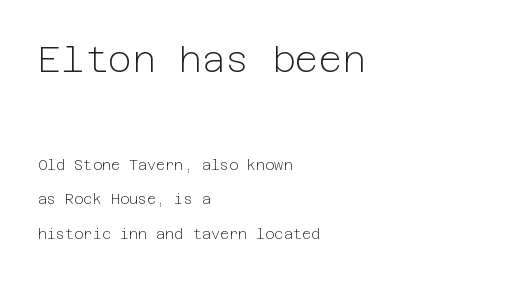
The image shows 36 px light sans-serif type, upright; set left-aligned, loose line spacing (2.47x), normal letter spacing, not underlined; the first (top) block is 2.57x larger; low stroke contrast and a medium x-height.
